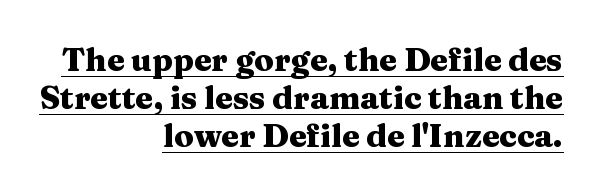
A typographer would call this underscored text. Typographically, this falls in the serif category. The letters advance in unequal steps, a hallmark of proportional type. The paragraph shown leans on its right margin. A roman cut, with each character standing at attention. In terms of letterspacing, this is plain default setting.
